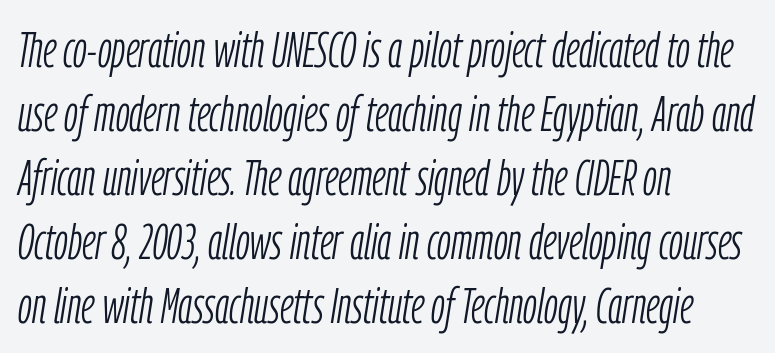
Q: Is the text bold? A: No.
Q: Is the text italic (slanted)? A: Yes, it leans right by about 9 degrees.
Q: Is the text underlined? A: No.
Q: How is the paragraph aligned? A: Left-aligned.
Q: Is the spacing between letters normal or unusually wide? A: Normal.
Q: Is the spacing between lines tight, normal or loose? A: Normal.
Q: Width (condensed, normal, or wide)? A: Condensed.
Q: Stroke contrast? A: Low.
Q: x-height? A: Medium.
Q: Monospaced? A: No.
